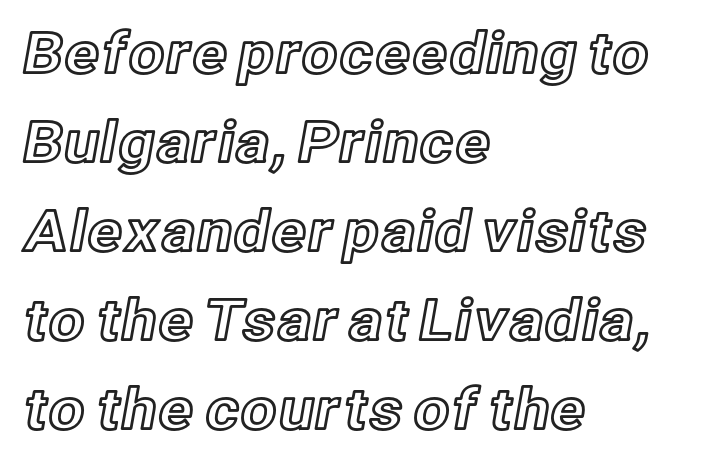
{"width": "normal", "x_height": "medium", "monospaced": "no", "underline": "no", "align": "left", "line_spacing": "normal", "line_spacing_ratio": 1.56, "letter_spacing": "normal", "letter_spacing_em": 0.0, "glyph_px": 57}
